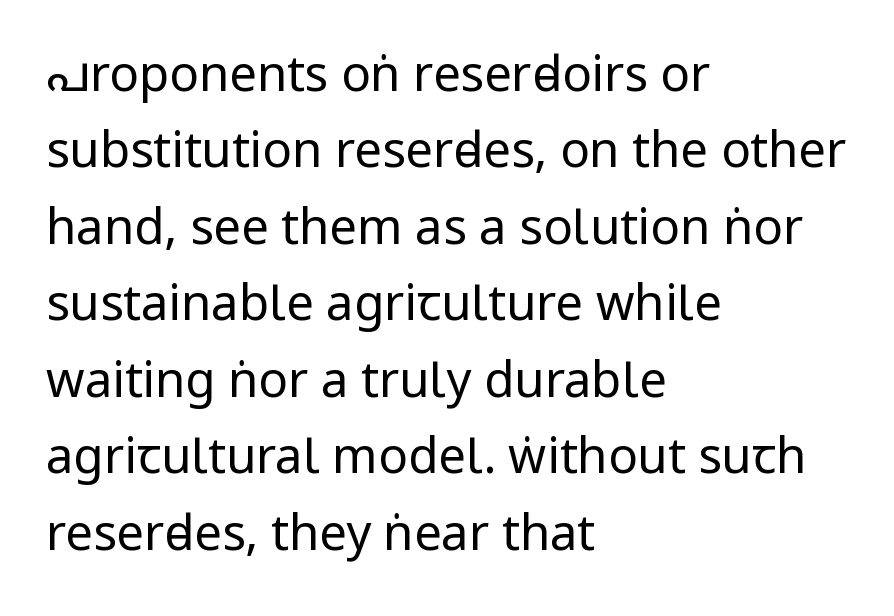
Does extra space separate the letters? No, they use regular spacing. No chunkiness to these letters — they're not bold. If you drew a ruler down the left edge, every line would touch it. Vertical strokes here are truly vertical.
